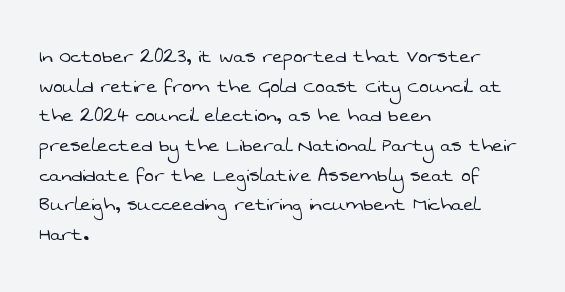
Q: Is the text bold? A: No.
Q: Is the text underlined? A: No.
Q: How is the paragraph aligned? A: Left-aligned.
Q: Is the spacing between letters normal or unusually wide? A: Normal.
Q: Is the spacing between lines tight, normal or loose? A: Normal.
